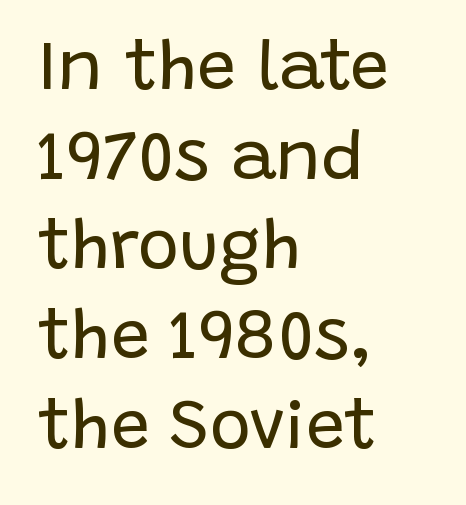
Q: Is the text bold? A: No.
Q: Is the text italic (slanted)? A: No, it is upright.
Q: Is the typeface a serif or a sans-serif typeface? A: Sans-serif.
Q: Is the text underlined? A: No.
Q: How is the paragraph aligned? A: Left-aligned.
Q: Is the spacing between letters normal or unusually wide? A: Normal.
Q: Is the spacing between lines tight, normal or loose? A: Normal.
Q: Width (condensed, normal, or wide)? A: Normal.
Q: Stroke contrast? A: Low.
Q: x-height? A: Large.
Q: Monospaced? A: No.
